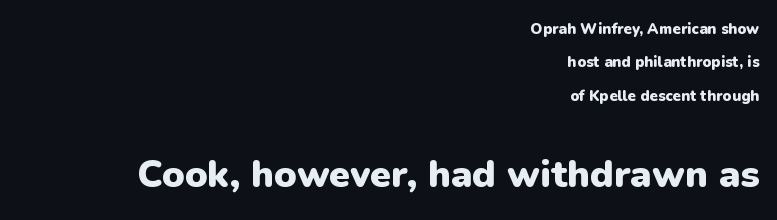
Q: Is the text bold? A: Yes.
Q: Is the text italic (slanted)? A: No, it is upright.
Q: Is the typeface a serif or a sans-serif typeface? A: Sans-serif.
Q: Is the text underlined? A: No.
Q: How is the paragraph aligned? A: Right-aligned.
Q: Is the spacing between letters normal or unusually wide? A: Normal.
Q: Is the spacing between lines tight, normal or loose? A: Loose.
Q: Which block of text is set in a larger size, the first (top) or the second (bottom)? A: The second (bottom) one.
Q: Width (condensed, normal, or wide)? A: Normal.
Q: Stroke contrast? A: Low.
Q: x-height? A: Medium.
Q: Monospaced? A: No.
